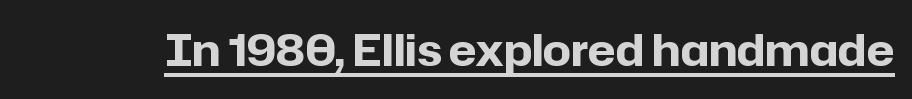
The image shows 44 px bold sans-serif type, upright; set normal letter spacing, underlined; low stroke contrast and a medium x-height.
